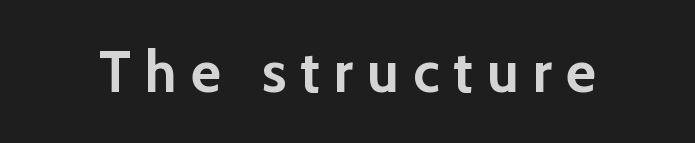
Is the letter spacing exaggerated? Yes — the characters are pushed far apart. Beneath every word, the page is bare. Summary of weight: heavy, a full bold. The letters advance in unequal steps, a hallmark of proportional type. The typeface chosen for these lines omits serifs. The axis of the letterforms is exactly vertical.
